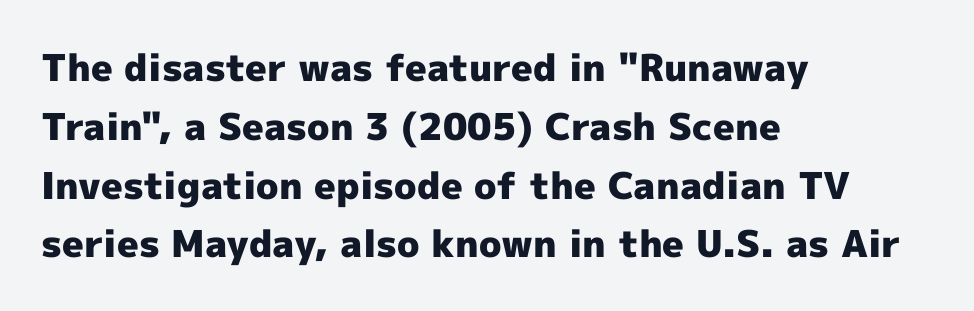
Q: Is the text bold? A: Yes.
Q: Is the text italic (slanted)? A: No, it is upright.
Q: Is the typeface a serif or a sans-serif typeface? A: Sans-serif.
Q: Is the text underlined? A: No.
Q: How is the paragraph aligned? A: Left-aligned.
Q: Is the spacing between letters normal or unusually wide? A: Normal.
Q: Is the spacing between lines tight, normal or loose? A: Normal.
Q: Width (condensed, normal, or wide)? A: Normal.
Q: x-height? A: Medium.
Q: Monospaced? A: No.
